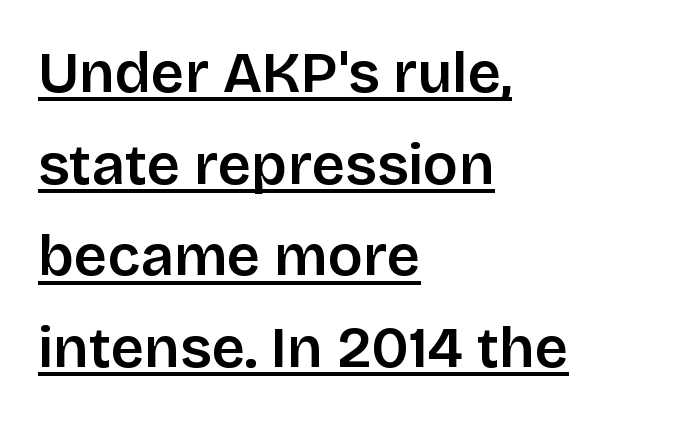
Underlining? Definitely there. No italicization has been applied; the sample stays upright. Proportional: the letters do not fall into vertical columns. This sample is left-justified, so line endings fall wherever the words run out.
